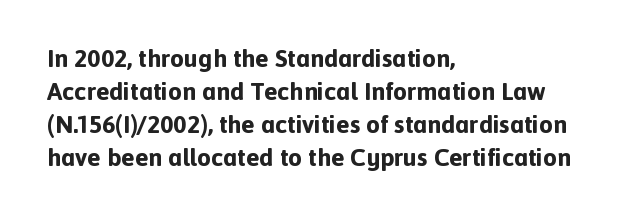
A full-strength bold gives these letters their thick strokes. The gaps between neighbouring characters are ordinary and unremarkable. The lines sit at an ordinary, default distance from one another. Descender tails drop into unmarked territory.
